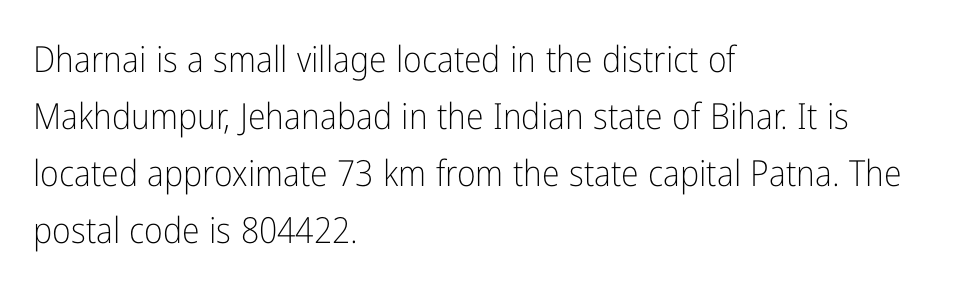
Q: Is the text bold? A: No.
Q: Is the text italic (slanted)? A: No, it is upright.
Q: Is the typeface a serif or a sans-serif typeface? A: Sans-serif.
Q: Is the text underlined? A: No.
Q: How is the paragraph aligned? A: Left-aligned.
Q: Is the spacing between letters normal or unusually wide? A: Normal.
Q: Is the spacing between lines tight, normal or loose? A: Normal.
Q: Width (condensed, normal, or wide)? A: Condensed.
Q: Stroke contrast? A: Low.
Q: x-height? A: Medium.
Q: Monospaced? A: No.
